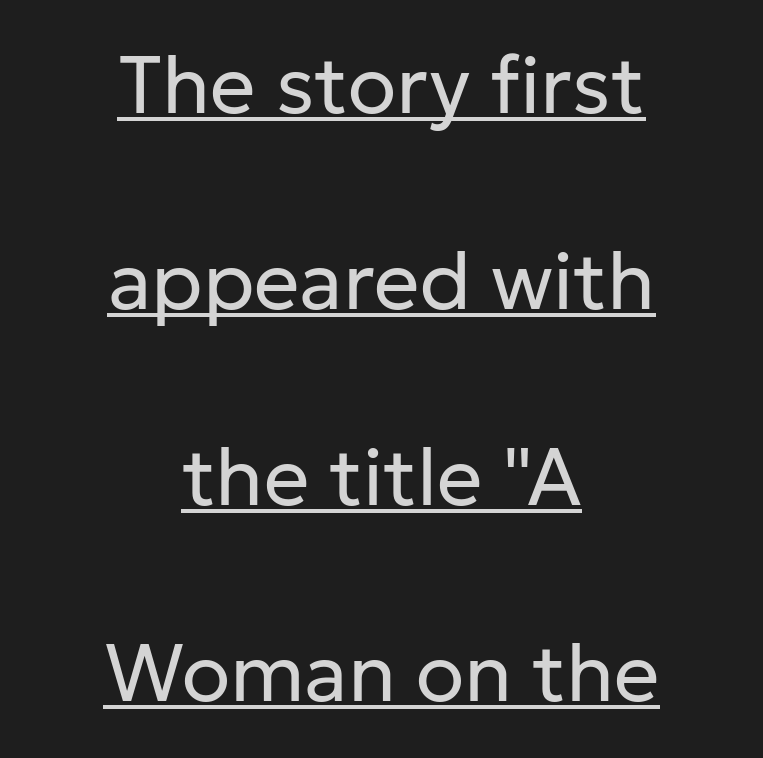
Q: Is the text bold? A: No.
Q: Is the text italic (slanted)? A: No, it is upright.
Q: Is the typeface a serif or a sans-serif typeface? A: Sans-serif.
Q: Is the text underlined? A: Yes.
Q: How is the paragraph aligned? A: Centered.
Q: Is the spacing between letters normal or unusually wide? A: Normal.
Q: Is the spacing between lines tight, normal or loose? A: Loose.
Q: Width (condensed, normal, or wide)? A: Normal.
Q: Stroke contrast? A: Low.
Q: x-height? A: Medium.
Q: Monospaced? A: No.
